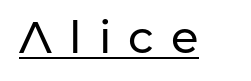
{"serif": "no", "italic": "no", "width": "normal", "stroke_contrast": "low", "x_height": "medium", "monospaced": "no", "underline": "yes", "letter_spacing": "wide", "letter_spacing_em": 0.38, "glyph_px": 45}
